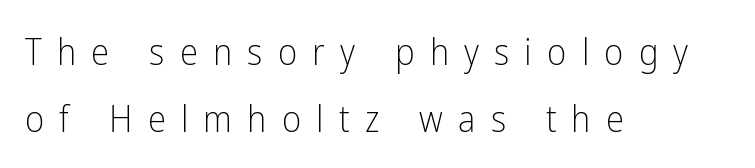
The image shows 37 px light, condensed sans-serif type, upright; set left-aligned, line spacing 1.81x, unusually wide letter spacing (+0.41 em), not underlined; low stroke contrast and a medium x-height.
